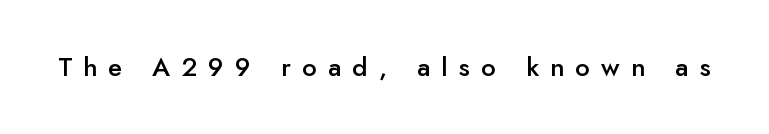
{"italic": "no", "bold": "semi", "underline": "no", "letter_spacing": "wide", "letter_spacing_em": 0.43, "glyph_px": 26}
